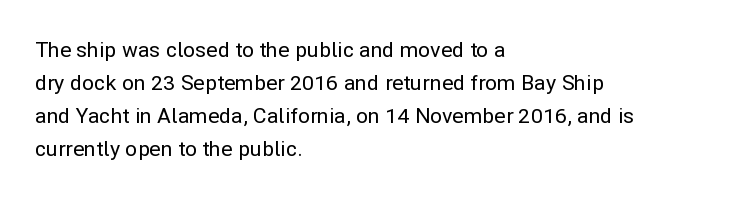
{"italic": "no", "underline": "no", "align": "left", "line_spacing": "normal", "line_spacing_ratio": 1.57, "letter_spacing": "normal", "letter_spacing_em": 0.0, "glyph_px": 21}
